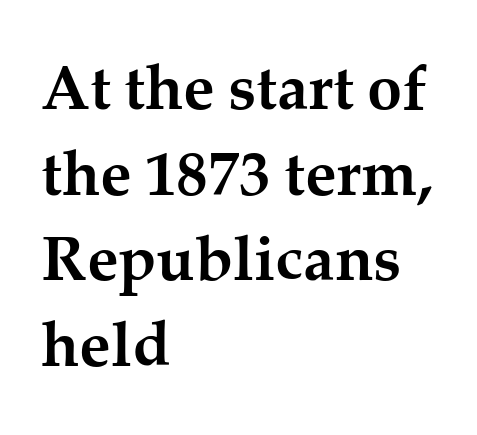
Q: Is the text bold? A: Yes.
Q: Is the text italic (slanted)? A: No, it is upright.
Q: Is the typeface a serif or a sans-serif typeface? A: Serif.
Q: Is the text underlined? A: No.
Q: How is the paragraph aligned? A: Left-aligned.
Q: Is the spacing between letters normal or unusually wide? A: Normal.
Q: Is the spacing between lines tight, normal or loose? A: Normal.
Q: Width (condensed, normal, or wide)? A: Normal.
Q: Stroke contrast? A: Medium.
Q: x-height? A: Medium.
Q: Monospaced? A: No.
